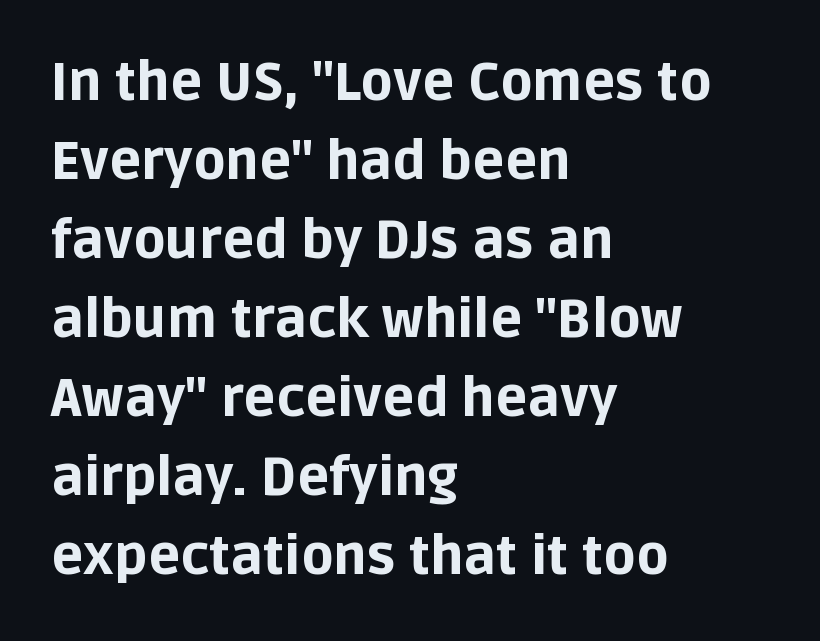
In terms of weight, the rendering is a true, heavy bold. There is no visible air inserted between adjacent glyphs. This rendering uses left alignment, leaving the right contour irregular. Regarding serifs, this sample does without them.
